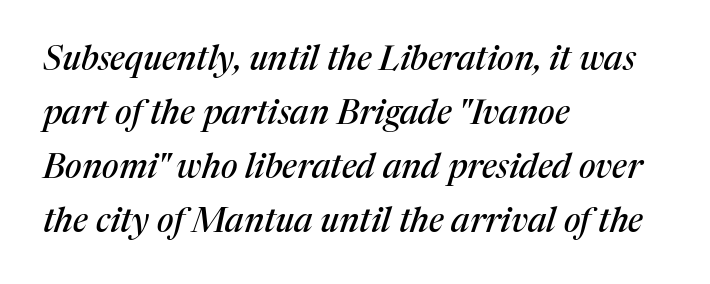
{"serif": "yes", "italic": "yes", "lean": "right", "slant_degrees": 17, "width": "normal", "stroke_contrast": "medium", "x_height": "medium", "monospaced": "no", "underline": "no", "align": "left", "line_spacing": "normal", "line_spacing_ratio": 1.59, "letter_spacing": "normal", "letter_spacing_em": 0.0, "glyph_px": 34}
